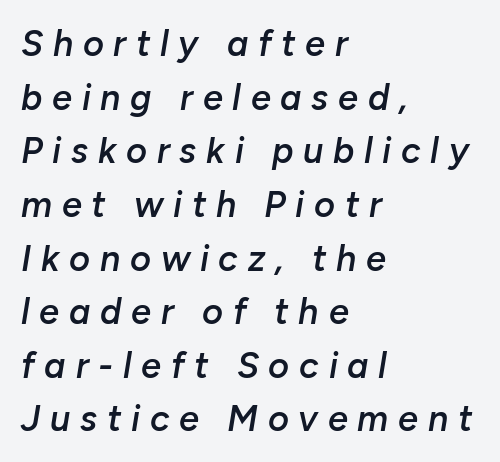
{"italic": "yes", "lean": "right", "slant_degrees": 10, "bold": "semi", "weight": "semibold", "width": "normal", "stroke_contrast": "low", "x_height": "medium", "monospaced": "no", "underline": "no", "align": "left", "line_spacing": "normal", "line_spacing_ratio": 1.49, "letter_spacing": "wide", "letter_spacing_em": 0.27, "glyph_px": 36}
